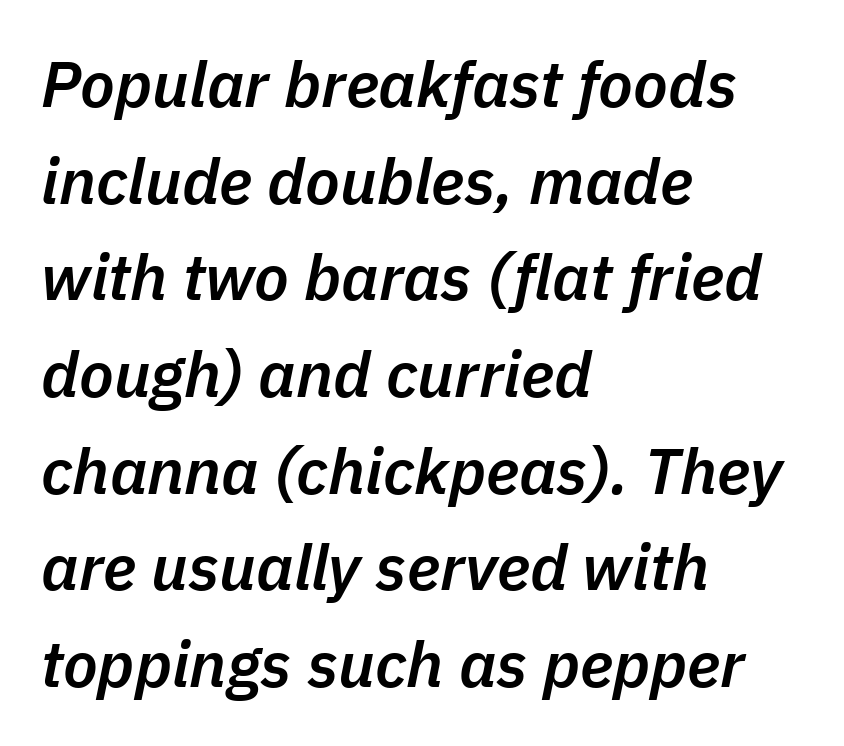
The image shows 64 px semibold type, italic (leaning right); set left-aligned, normal line spacing (1.51x), normal letter spacing, not underlined; low stroke contrast and a medium x-height.
